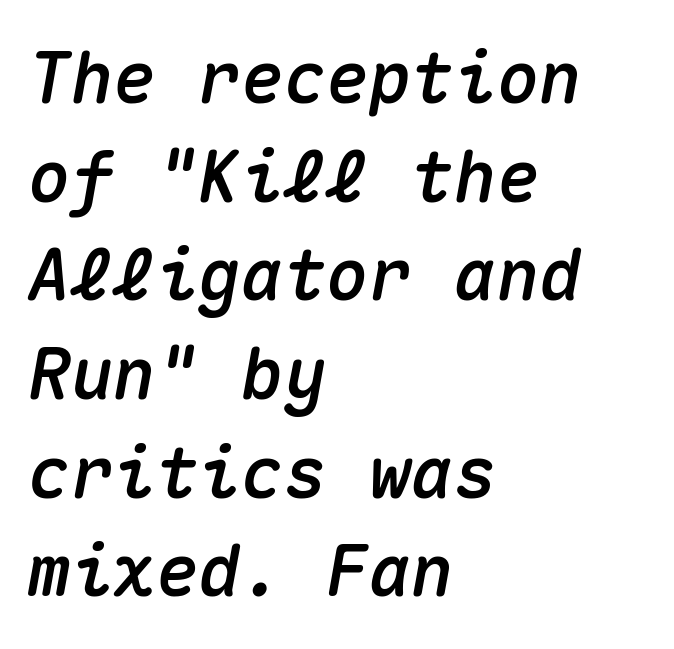
Q: Is the text italic (slanted)? A: Yes, it leans right by about 10 degrees.
Q: Is the text underlined? A: No.
Q: How is the paragraph aligned? A: Left-aligned.
Q: Is the spacing between letters normal or unusually wide? A: Normal.
Q: Is the spacing between lines tight, normal or loose? A: Normal.
Q: Width (condensed, normal, or wide)? A: Normal.
Q: Stroke contrast? A: Medium.
Q: x-height? A: Medium.
Q: Monospaced? A: Yes.
